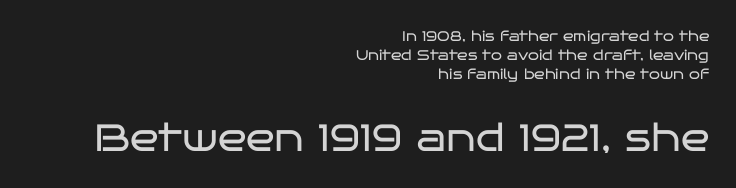
Caption: multi-line text, flush right, ragged left. The face used here appears at its bigger size in the lower chunk. Ink coverage per letter is moderate at most. The foot of each line stays bare and open. Standard letterfit; no display-style spreading of the glyphs. Do the letters lean? They stand straight.
